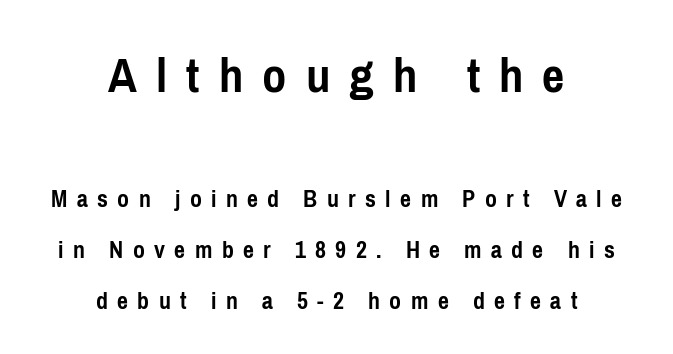
{"serif": "no", "italic": "no", "bold": "yes", "weight": "semibold", "width": "condensed", "stroke_contrast": "low", "x_height": "medium", "monospaced": "no", "underline": "no", "align": "center", "line_spacing": "loose", "line_spacing_ratio": 1.96, "letter_spacing": "wide", "letter_spacing_em": 0.36, "larger_block": "first", "size_ratio": 2.04, "glyph_px": 53}
